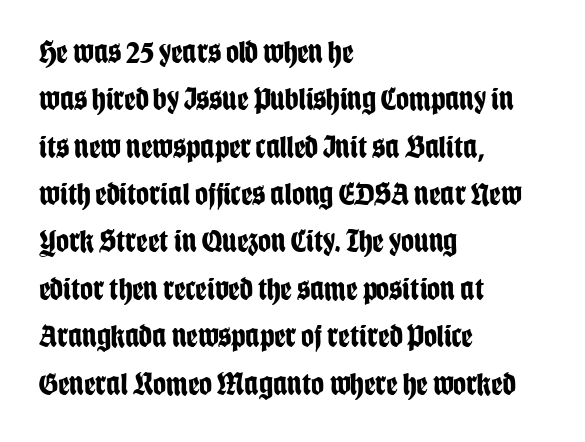
{"serif": "no", "italic": "no", "bold": "yes", "weight": "bold", "width": "condensed", "stroke_contrast": "low", "x_height": "large", "monospaced": "no", "underline": "no", "align": "left", "line_spacing": "normal", "line_spacing_ratio": 1.48, "letter_spacing": "normal", "letter_spacing_em": 0.0, "glyph_px": 32}
